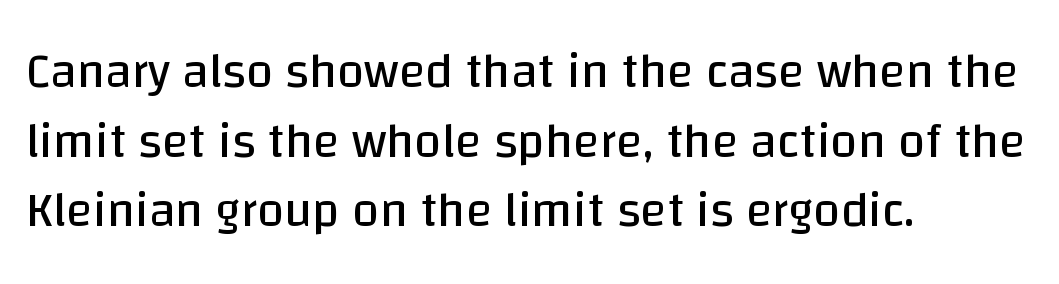
{"serif": "no", "italic": "no", "bold": "no", "weight": "regular", "width": "normal", "stroke_contrast": "low", "x_height": "large", "monospaced": "no", "underline": "no", "align": "left", "line_spacing": "normal", "line_spacing_ratio": 1.42, "letter_spacing": "normal", "letter_spacing_em": 0.0, "glyph_px": 49}
